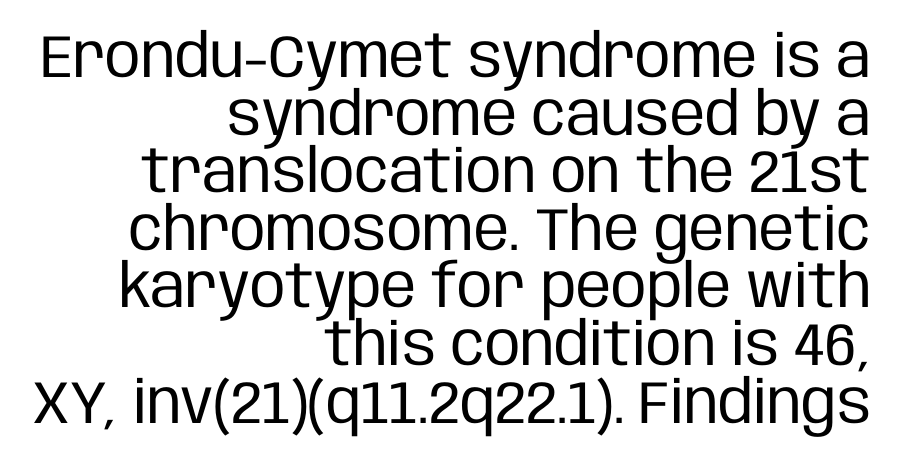
Note: no serifs on the glyphs. The leading is snug, giving the passage a crowded texture. Look at the tracking — it's just the regular setting, nothing added. Visually the block forms a straight wall on the right and a jagged coastline on the left.
